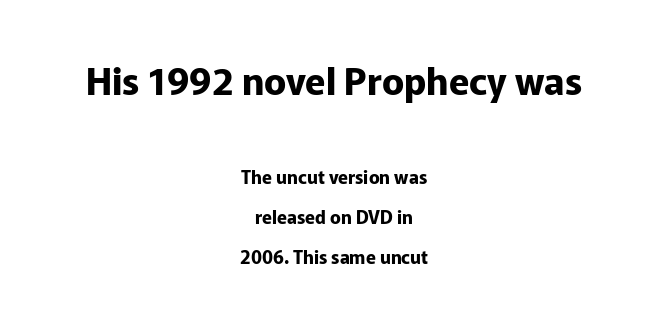
The image shows 37 px bold sans-serif type, upright; set centered, loose line spacing (2.21x), normal letter spacing, not underlined; the first (top) block is 2.06x larger; low stroke contrast and a medium x-height.
